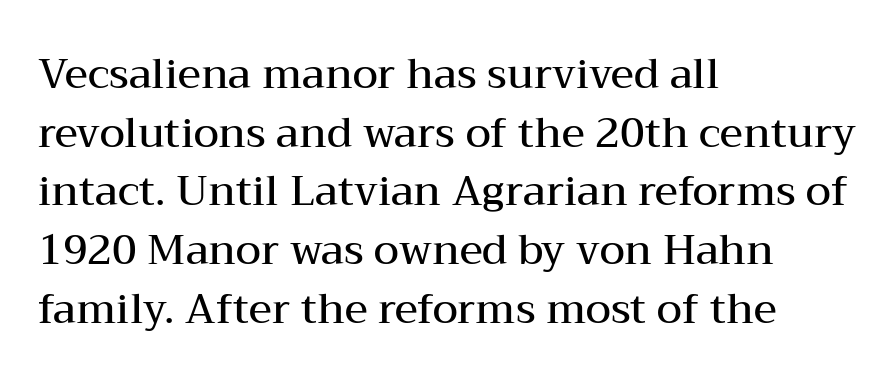
{"serif": "yes", "italic": "no", "bold": "semi", "weight": "semibold", "width": "wide", "stroke_contrast": "medium", "x_height": "medium", "monospaced": "no", "underline": "no", "align": "left", "line_spacing": "normal", "line_spacing_ratio": 1.43, "letter_spacing": "normal", "letter_spacing_em": 0.0, "glyph_px": 41}
